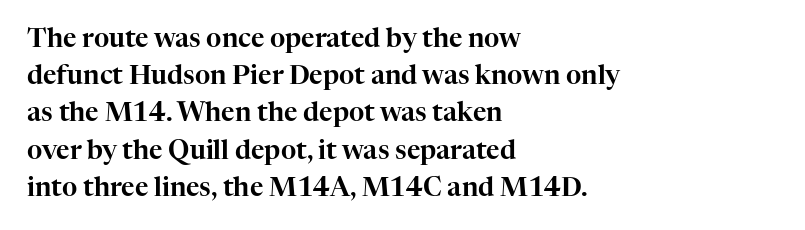
The image shows 26 px text type, upright; set left-aligned, normal line spacing (1.43x), normal letter spacing, not underlined.
